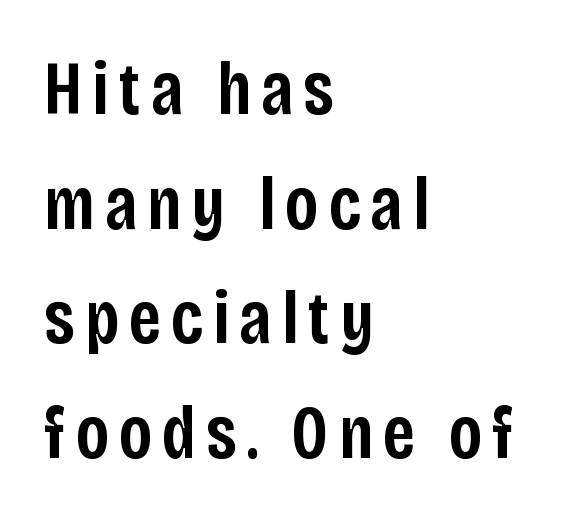
The characters display no serif detailing; their extremities are plain. Successive baselines arrive at the customary interval. Words float on clear page, feet unadorned. The face used here is proportionally spaced, like ordinary book or web type.
